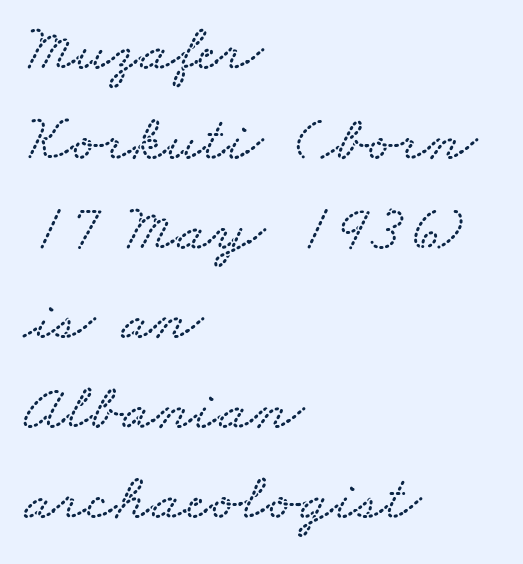
The image shows 66 px wide type; set left-aligned, normal line spacing (1.36x), normal letter spacing, not underlined; low stroke contrast and a small x-height.
